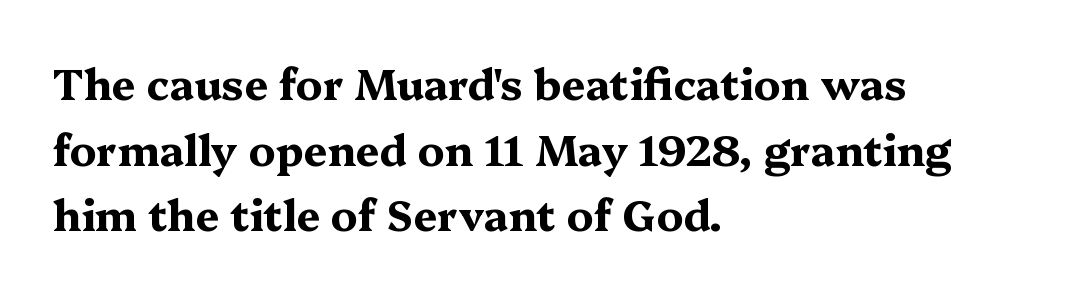
The image shows 42 px bold, wide serif type, upright; set left-aligned, normal line spacing (1.56x), normal letter spacing, not underlined; medium stroke contrast and a medium x-height.
